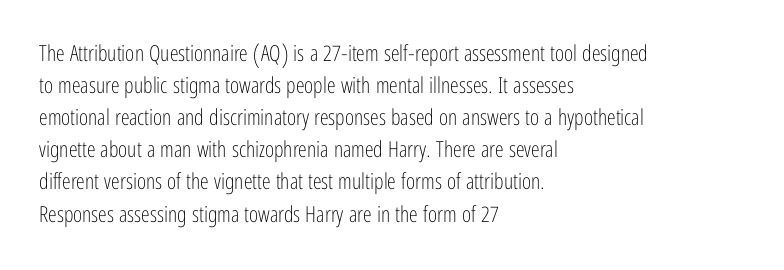
{"italic": "no", "bold": "no", "underline": "no", "align": "left", "line_spacing": "normal", "line_spacing_ratio": 1.46, "letter_spacing": "normal", "letter_spacing_em": 0.0, "glyph_px": 22}
